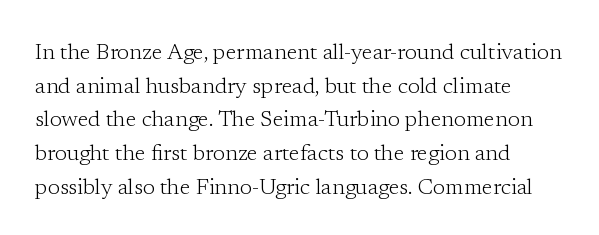
Unbolded letterforms with no extra heft. The letterforms sit shoulder to shoulder at normal distance. Line spacing here is normal. Glance below the letters and you will spot only blank space. Visually the block forms a straight wall on the left and a jagged coastline on the right.
